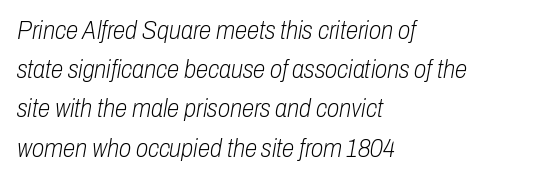
{"italic": "yes", "lean": "right", "slant_degrees": 10, "bold": "no", "underline": "no", "align": "left", "line_spacing": "normal", "line_spacing_ratio": 1.57, "letter_spacing": "normal", "letter_spacing_em": 0.0, "glyph_px": 25}
